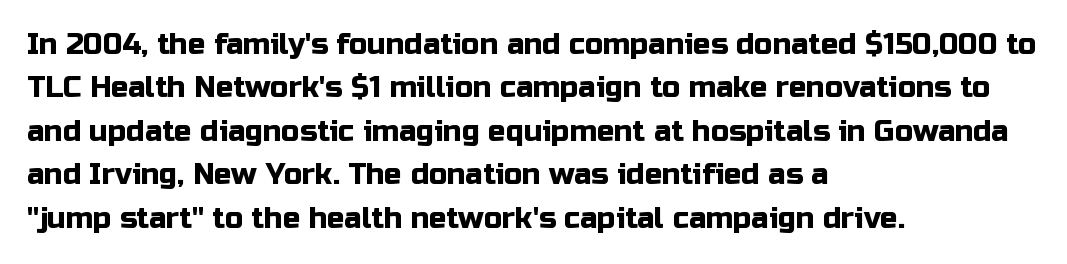
Q: Is the text italic (slanted)? A: No, it is upright.
Q: Is the typeface a serif or a sans-serif typeface? A: Sans-serif.
Q: Is the text underlined? A: No.
Q: How is the paragraph aligned? A: Left-aligned.
Q: Is the spacing between letters normal or unusually wide? A: Normal.
Q: Is the spacing between lines tight, normal or loose? A: Normal.
Q: Width (condensed, normal, or wide)? A: Normal.
Q: Stroke contrast? A: Low.
Q: x-height? A: Medium.
Q: Monospaced? A: No.
